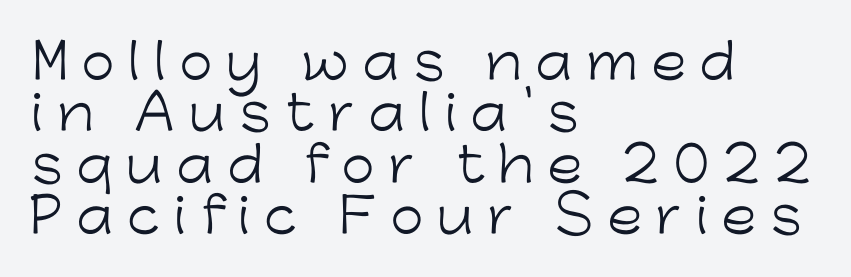
Honestly, the rows look squashed on top of each other. Think of a printed novel: that variable character pitch is what you see here. In terms of letterspacing, this is a distinctly airy, spread setting. Horizontally, the lines are justified to the leading edge only. The type family on display is of the sans-serif kind. If you drew a line through each stem, it would be perfectly vertical.
